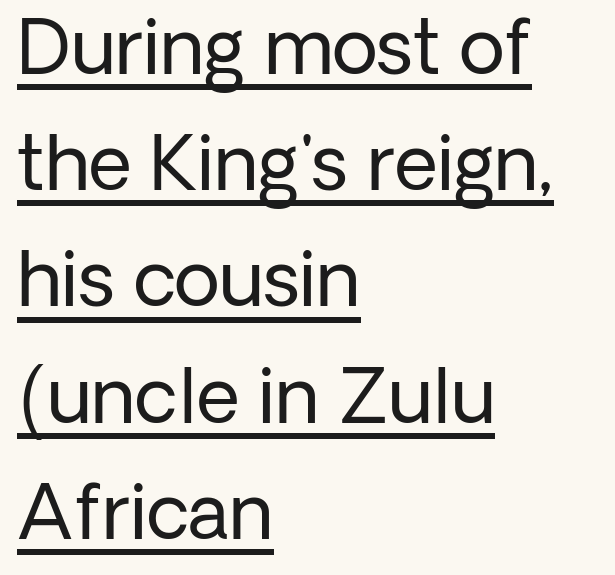
The image shows 75 px regular-weight sans-serif type, upright; set left-aligned, normal line spacing (1.55x), normal letter spacing, underlined; low stroke contrast and a medium x-height.
